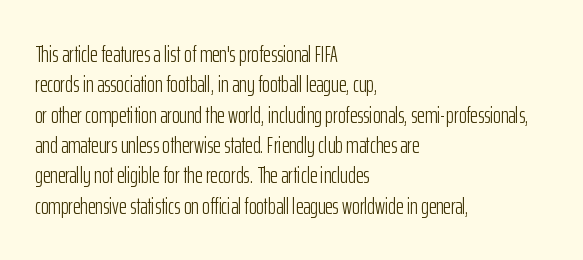
Q: Is the text bold? A: No.
Q: Is the text italic (slanted)? A: No, it is upright.
Q: Is the text underlined? A: No.
Q: How is the paragraph aligned? A: Left-aligned.
Q: Is the spacing between letters normal or unusually wide? A: Normal.
Q: Is the spacing between lines tight, normal or loose? A: Normal.
